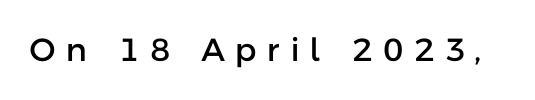
Q: Is the text italic (slanted)? A: No, it is upright.
Q: Is the typeface a serif or a sans-serif typeface? A: Sans-serif.
Q: Is the text underlined? A: No.
Q: Is the spacing between letters normal or unusually wide? A: Unusually wide.
Q: Width (condensed, normal, or wide)? A: Normal.
Q: Stroke contrast? A: Low.
Q: x-height? A: Medium.
Q: Monospaced? A: No.
